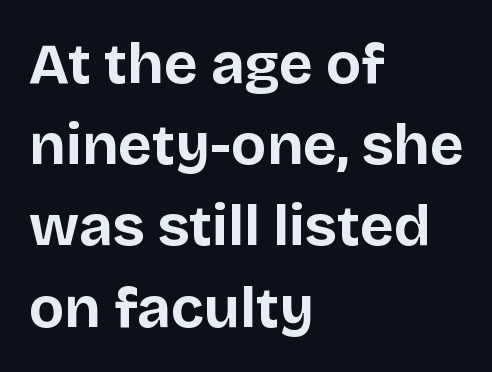
Q: Is the text bold? A: Yes.
Q: Is the text italic (slanted)? A: No, it is upright.
Q: Is the typeface a serif or a sans-serif typeface? A: Sans-serif.
Q: Is the text underlined? A: No.
Q: How is the paragraph aligned? A: Left-aligned.
Q: Is the spacing between letters normal or unusually wide? A: Normal.
Q: Is the spacing between lines tight, normal or loose? A: Normal.
Q: Width (condensed, normal, or wide)? A: Normal.
Q: Stroke contrast? A: Low.
Q: x-height? A: Large.
Q: Monospaced? A: No.
